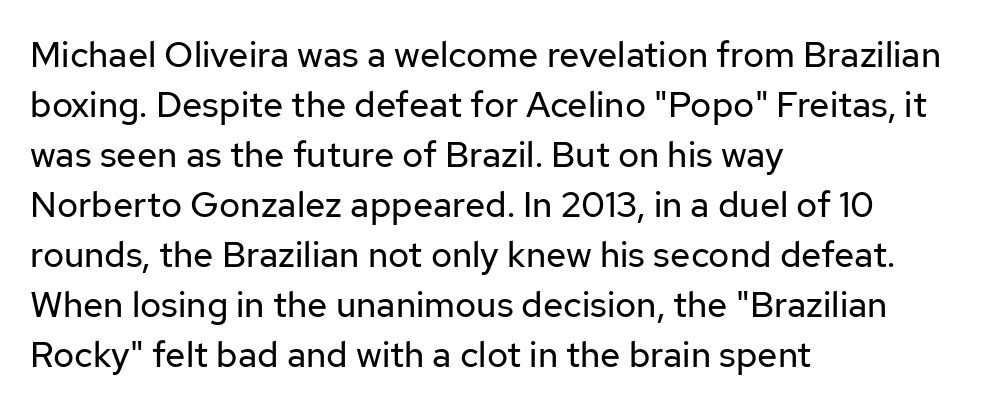
If you drew a line through each stem, it would be perfectly vertical. The passage shown is typeset with a sans-serif family. Leading: standard. Weight: not bold — regular or lighter. The passage is arranged the way most books set body copy — flush left. Bare-footed words on every line.
